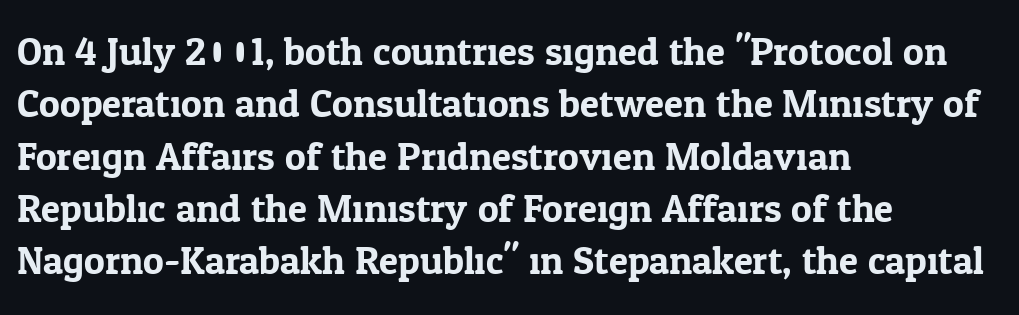
Q: Is the text italic (slanted)? A: No, it is upright.
Q: Is the typeface a serif or a sans-serif typeface? A: Serif.
Q: Is the text underlined? A: No.
Q: How is the paragraph aligned? A: Left-aligned.
Q: Is the spacing between letters normal or unusually wide? A: Normal.
Q: Is the spacing between lines tight, normal or loose? A: Normal.
Q: Width (condensed, normal, or wide)? A: Normal.
Q: Stroke contrast? A: Low.
Q: x-height? A: Medium.
Q: Monospaced? A: No.
